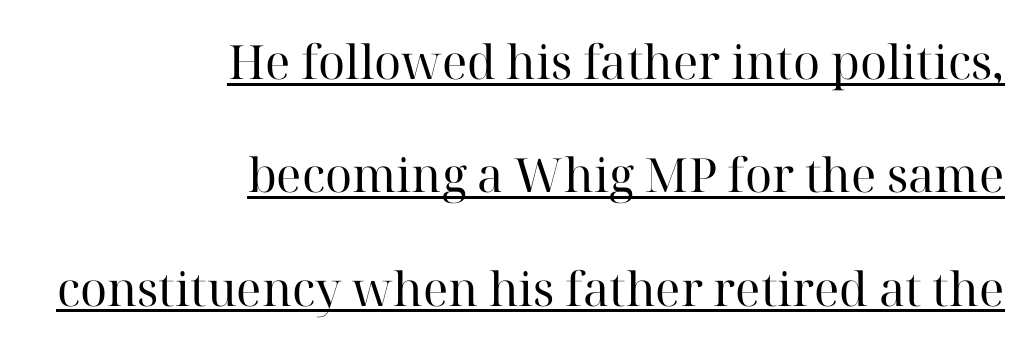
Note: serifs present on the glyphs. If you measured baseline to baseline, you'd find a long distance. A typesetter would call this proportional, since set widths differ per character. Emphasis is given by a line drawn under the lettering. One-word summary of the alignment: right.
